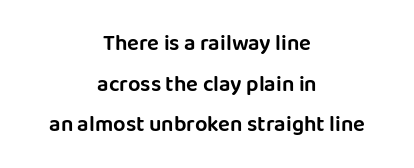
The image shows 22 px text type, upright; set centered, line spacing 1.85x, normal letter spacing, not underlined.
